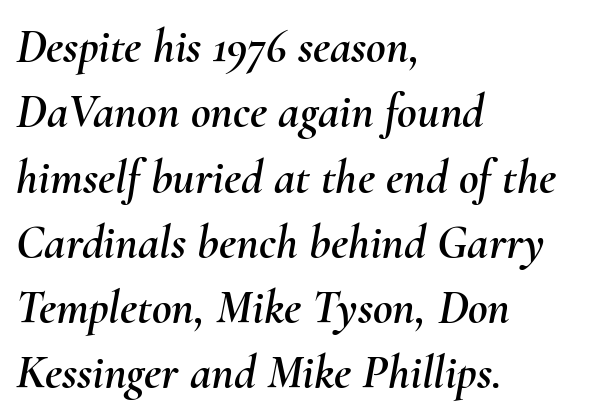
Q: Is the text italic (slanted)? A: Yes, it leans right by about 10 degrees.
Q: Is the text underlined? A: No.
Q: How is the paragraph aligned? A: Left-aligned.
Q: Is the spacing between letters normal or unusually wide? A: Normal.
Q: Is the spacing between lines tight, normal or loose? A: Normal.
Q: Width (condensed, normal, or wide)? A: Normal.
Q: Stroke contrast? A: Medium.
Q: x-height? A: Small.
Q: Monospaced? A: No.
